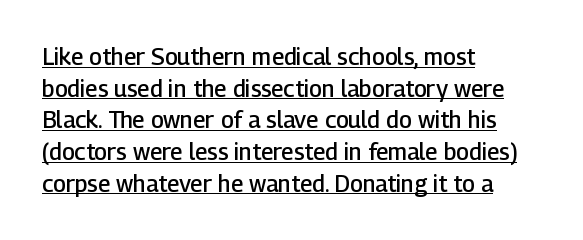
Normally led — the rows are evenly, conventionally spaced. The letters sit at their default tracking, neither squeezed nor spread. In terms of posture, this sample is upright. Like a heading marked for emphasis, these lines bear an underscore. Layout note: lines flush left.
